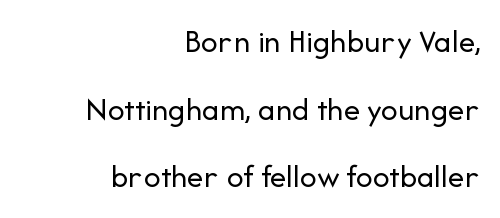
Casual observation: everything's shoved over to the right. Lines of text with bare space underneath. Vertical stems look standard width or narrower in stroke. If you drew a line through each stem, it would be perfectly vertical. Students, observe: this is what heavily led, spacious text looks like. The passage shown is typed in a proportional face where columns would drift.
